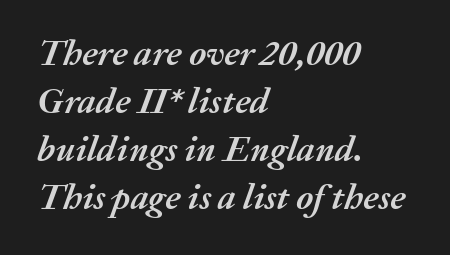
Q: Is the text bold? A: Yes.
Q: Is the text italic (slanted)? A: Yes, it leans right by about 20 degrees.
Q: Is the text underlined? A: No.
Q: How is the paragraph aligned? A: Left-aligned.
Q: Is the spacing between letters normal or unusually wide? A: Normal.
Q: Is the spacing between lines tight, normal or loose? A: Normal.
Q: Width (condensed, normal, or wide)? A: Normal.
Q: Stroke contrast? A: Medium.
Q: x-height? A: Medium.
Q: Monospaced? A: No.
